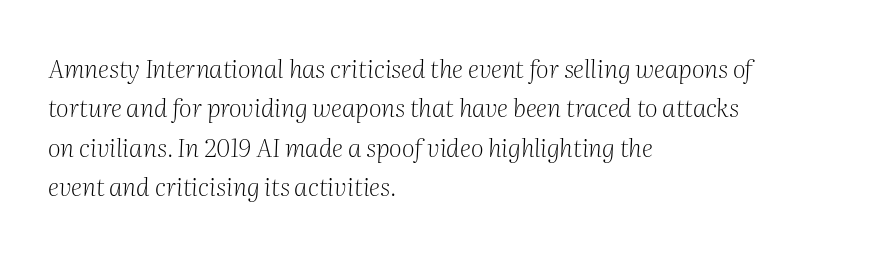
{"italic": "yes", "lean": "right", "slant_degrees": 2, "bold": "no", "underline": "no", "align": "left", "line_spacing": "normal", "line_spacing_ratio": 1.58, "letter_spacing": "normal", "letter_spacing_em": 0.0, "glyph_px": 25}
